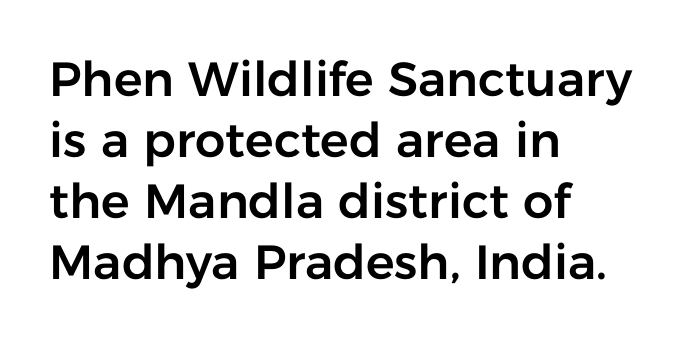
{"serif": "no", "italic": "no", "width": "normal", "stroke_contrast": "low", "x_height": "medium", "monospaced": "no", "underline": "no", "align": "left", "line_spacing": "normal", "line_spacing_ratio": 1.27, "letter_spacing": "normal", "letter_spacing_em": 0.0, "glyph_px": 48}
